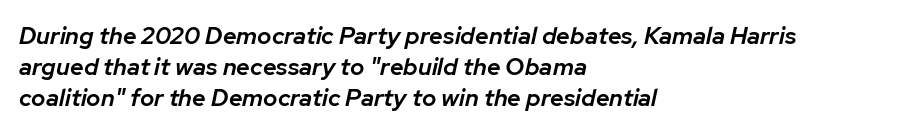
The image shows 24 px text type, italic (leaning right); set left-aligned, normal line spacing (1.3x), normal letter spacing, not underlined.
